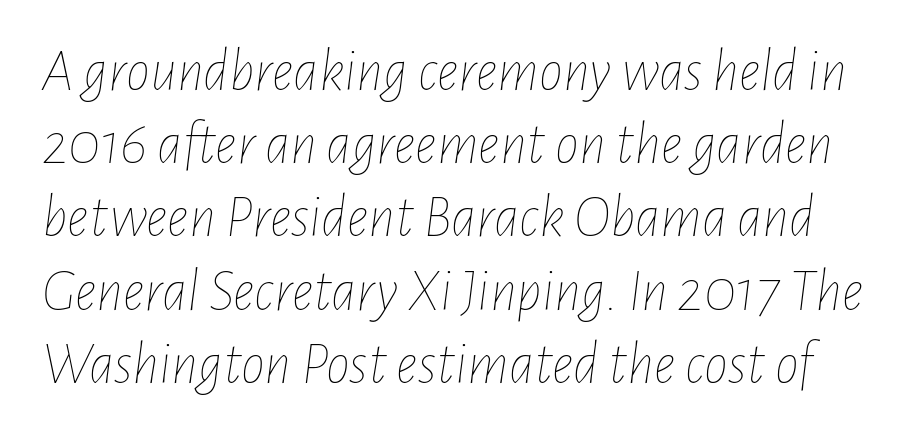
{"italic": "yes", "lean": "right", "slant_degrees": 7, "bold": "no", "weight": "thin", "width": "condensed", "stroke_contrast": "low", "x_height": "medium", "monospaced": "no", "underline": "no", "line_spacing_ratio": 1.22, "letter_spacing": "normal", "letter_spacing_em": 0.0, "glyph_px": 60}
